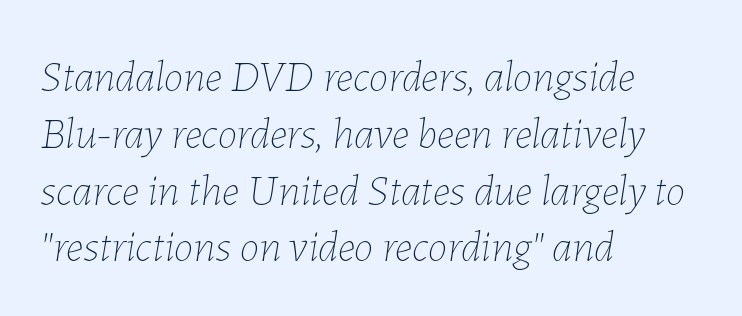
The image shows 44 px thin type, italic (leaning right); set left-aligned, normal line spacing (1.29x), normal letter spacing, not underlined; low stroke contrast and a medium x-height.
